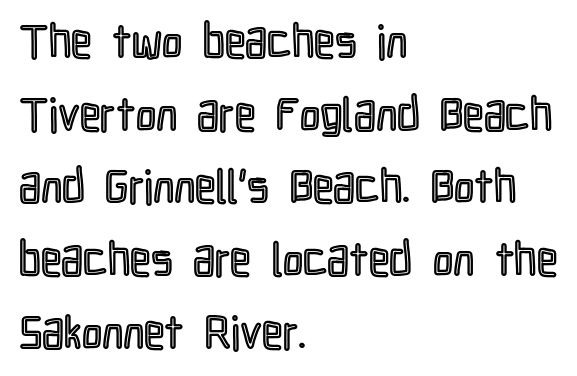
The passage shown is not underscored anywhere. These lines are rendered in a variable-pitch font. Does the copy run flush right? No — it runs flush left. Default kerning and tracking; the words read as compact shapes. Line spacing here is normal.
